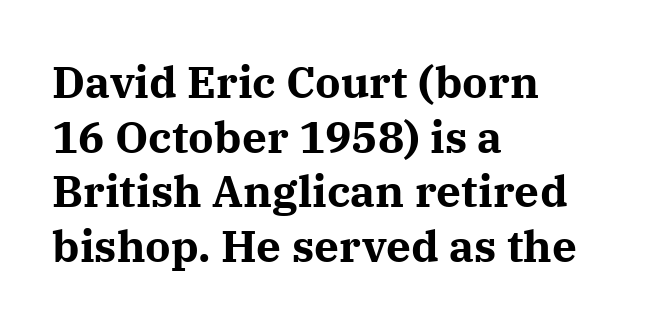
The image shows 44 px bold serif type, upright; set left-aligned, line spacing 1.24x, normal letter spacing, not underlined; medium stroke contrast and a medium x-height.
